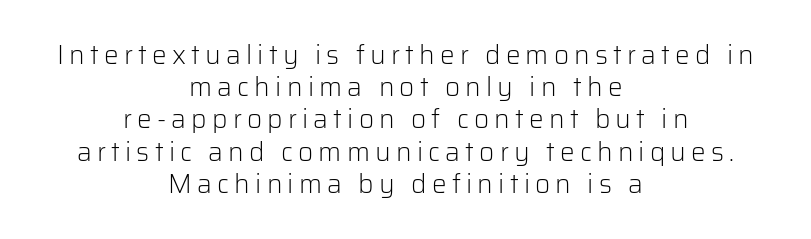
One-word summary of the alignment: center. The tracking jumps out immediately: characters are airy and widely separated. Ascenders rise straight up at ninety degrees. This rendering features lettering with no underline.
